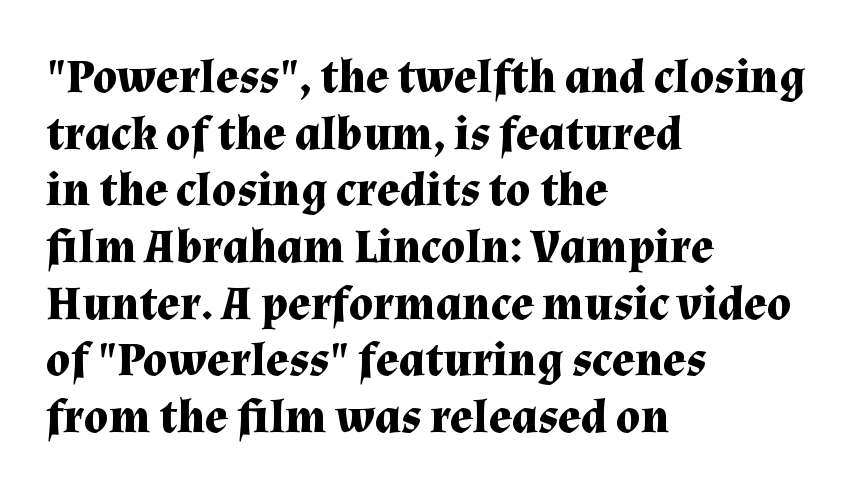
The image shows 48 px bold serif type, upright; set left-aligned, line spacing 1.18x, normal letter spacing, not underlined; medium stroke contrast and a medium x-height.
